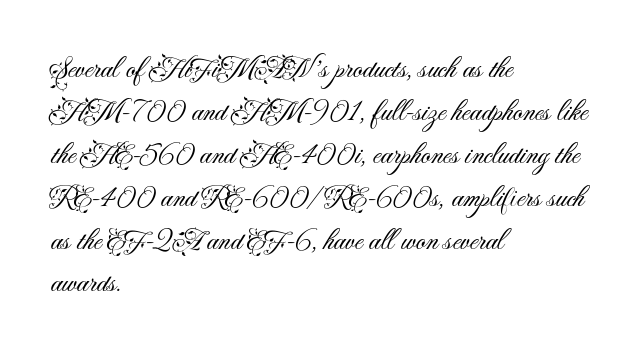
Teacher's note: observe the even left margin — that is flush-left alignment. Do the characters align in a grid? No, the font is proportional. Leading: standard. Compared with a typical body face, this is equally light or lighter still. The tracking reads as untouched default to a designer's eye.
